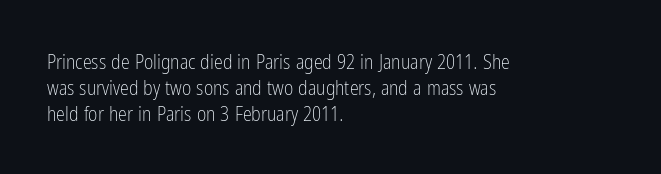
Q: Is the text bold? A: No.
Q: Is the text italic (slanted)? A: No, it is upright.
Q: Is the text underlined? A: No.
Q: How is the paragraph aligned? A: Left-aligned.
Q: Is the spacing between letters normal or unusually wide? A: Normal.
Q: Is the spacing between lines tight, normal or loose? A: Normal.
